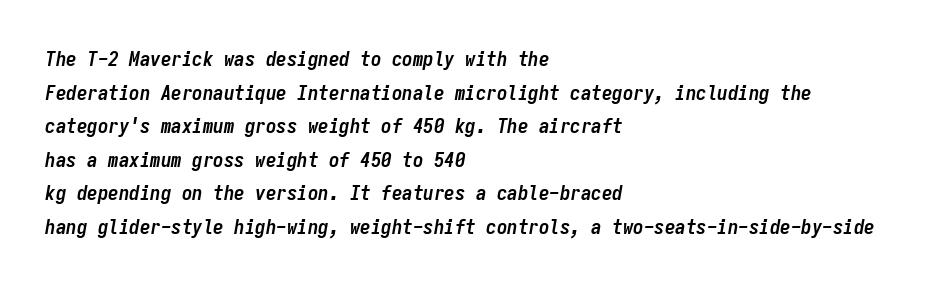
{"italic": "yes", "lean": "right", "slant_degrees": 9, "bold": "yes", "underline": "no", "align": "left", "line_spacing": "normal", "line_spacing_ratio": 1.6, "letter_spacing": "normal", "letter_spacing_em": 0.0, "glyph_px": 21}
